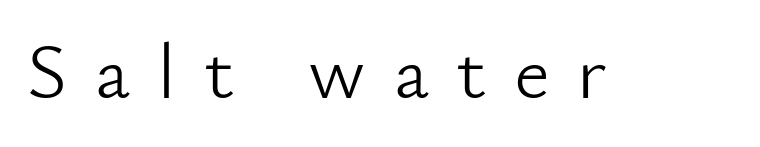
This is roman type, the default non-slanted kind. Nobody drew a line under any word here. The font sits on the lighter half of the weight spectrum, regular included. Are there feet on the stems? There aren't — it's a sans. The letters are spread apart with noticeably loose tracking. This sample has the flowing, uneven cadence of proportional lettering.
